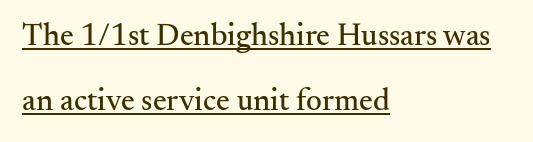
There is no visible air inserted between adjacent glyphs. Posture: vertical. The letters carry serifs — small finishing strokes at the ends of their stems. Looks like someone drew a line under every word here. The setting favours the left margin, as ordinary paragraphs usually do.
